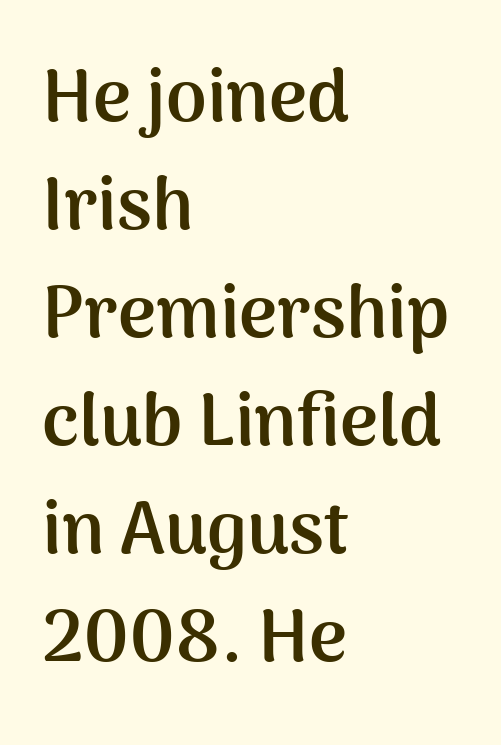
The image shows 73 px semibold sans-serif type, upright; set left-aligned, normal line spacing (1.48x), normal letter spacing, not underlined; medium stroke contrast and a medium x-height.
